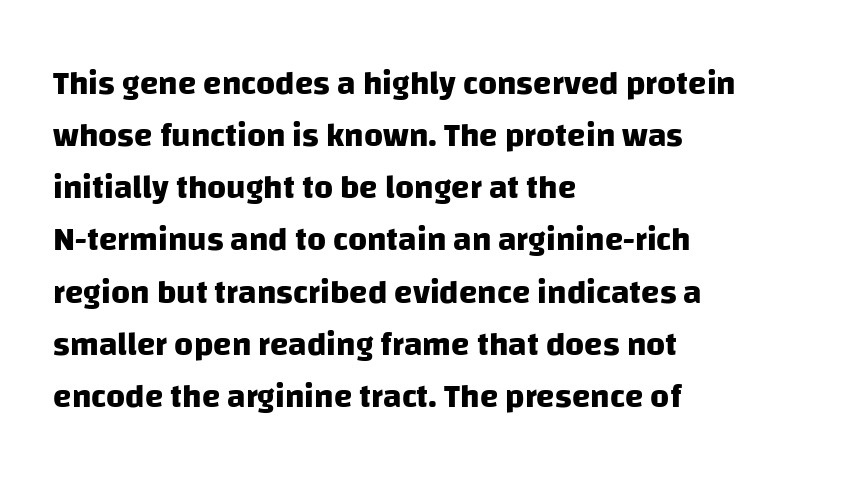
The image shows 33 px heavy sans-serif type; set left-aligned, normal line spacing (1.58x), normal letter spacing, not underlined; low stroke contrast and a large x-height.
